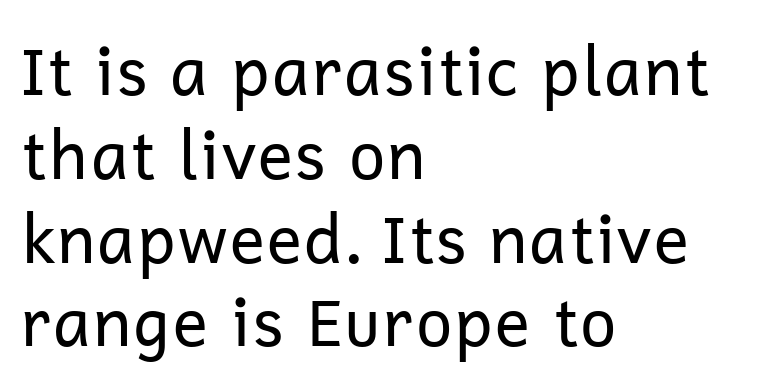
You could not count columns in this text — the font is proportionally spaced. This sample uses plain, unmodified letter spacing. Rows of type keep a routine distance in the vertical direction. Do the letters lean? They stand straight. Each stroke keeps to a modest, everyday thickness or less. This rendering features lettering with no underline.
